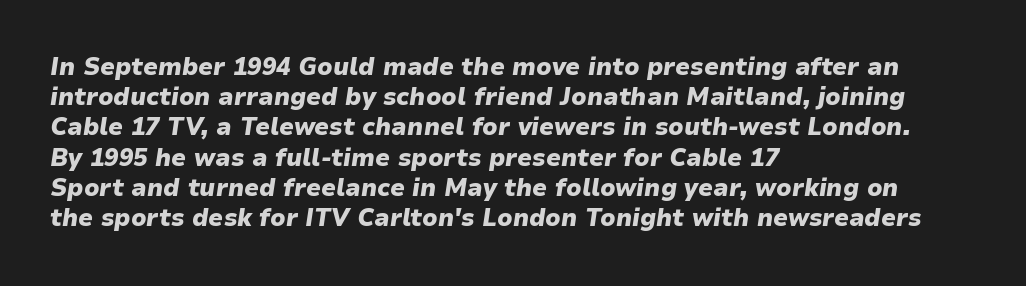
The image shows 24 px bold type, italic (leaning right); set left-aligned, normal line spacing (1.26x), normal letter spacing, not underlined.
